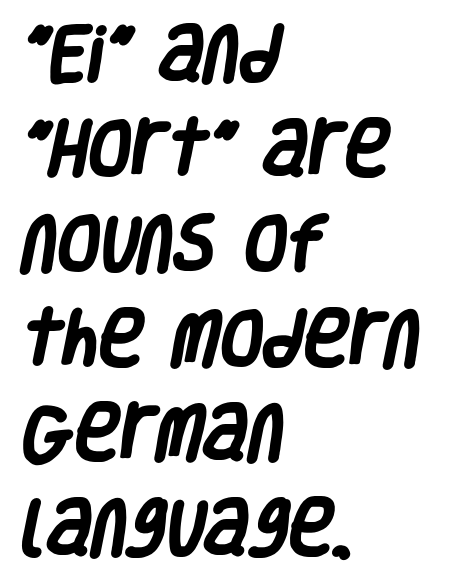
Weight: bold. What's the leading like? Ordinary, nothing unusual. How are the letters spaced? Ordinarily, with no added tracking. Classification — sans serif.
